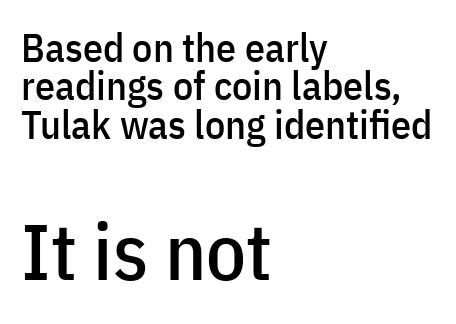
The image shows 79 px condensed sans-serif type, upright; set left-aligned, tight line spacing (0.96x), normal letter spacing, not underlined; the second (bottom) block is 1.98x larger; low stroke contrast and a medium x-height.
